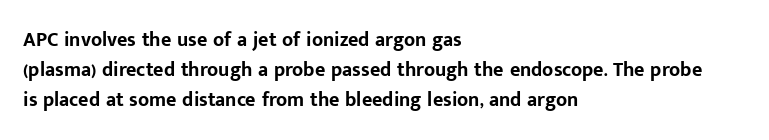
Alignment: flush left. Tall strokes in this sample are plumb rather than angled. Successive baselines arrive at the customary interval. The rendering uses a bold face; every stroke is thick and dark. The specimen omits any rule beneath the text block's lines. Short note: letters normally spaced.
